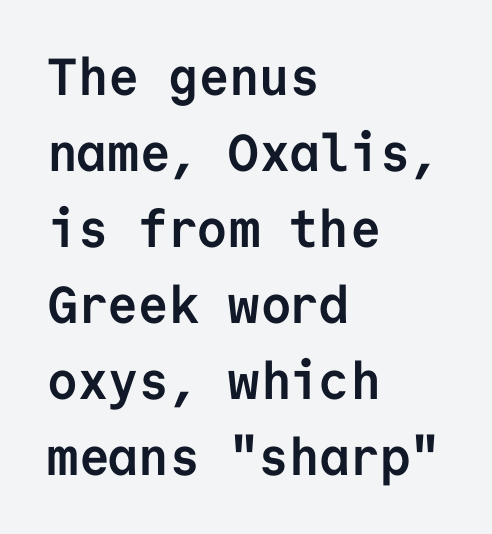
The image shows 52 px semibold sans-serif type, upright, monospaced; set left-aligned, normal line spacing (1.46x), normal letter spacing, not underlined; low stroke contrast and a medium x-height.
